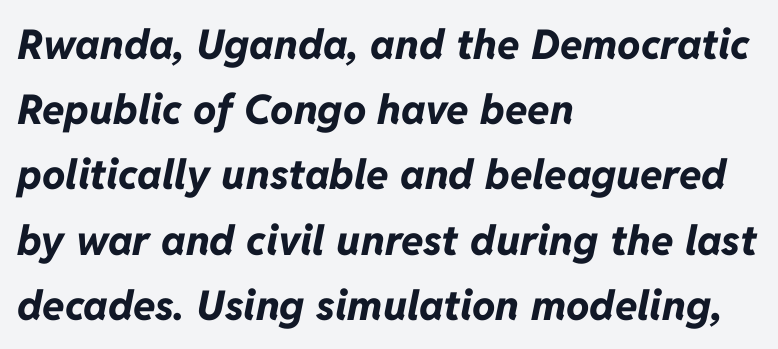
The image shows 41 px bold type, italic (leaning right); set left-aligned, normal line spacing (1.59x), normal letter spacing, not underlined; low stroke contrast and a medium x-height.
